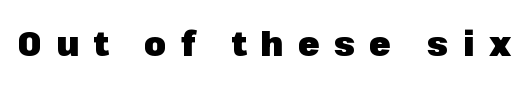
The font is running at its bold setting. Every character sits straight up, as roman type does. Is this a fixed-width face? No — the glyphs have proportional, varying widths. Each row of text sits above clean, open space. The type is letterspaced generously, with wide tracking. Look at the bottom of the vertical strokes: they stop flat, with no serifs.
